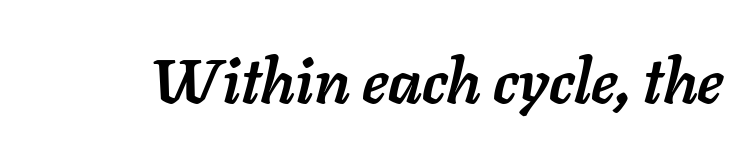
{"italic": "yes", "lean": "right", "slant_degrees": 11, "bold": "yes", "weight": "semibold", "width": "normal", "stroke_contrast": "low", "x_height": "medium", "monospaced": "no", "underline": "no", "letter_spacing": "normal", "letter_spacing_em": 0.0, "glyph_px": 62}
